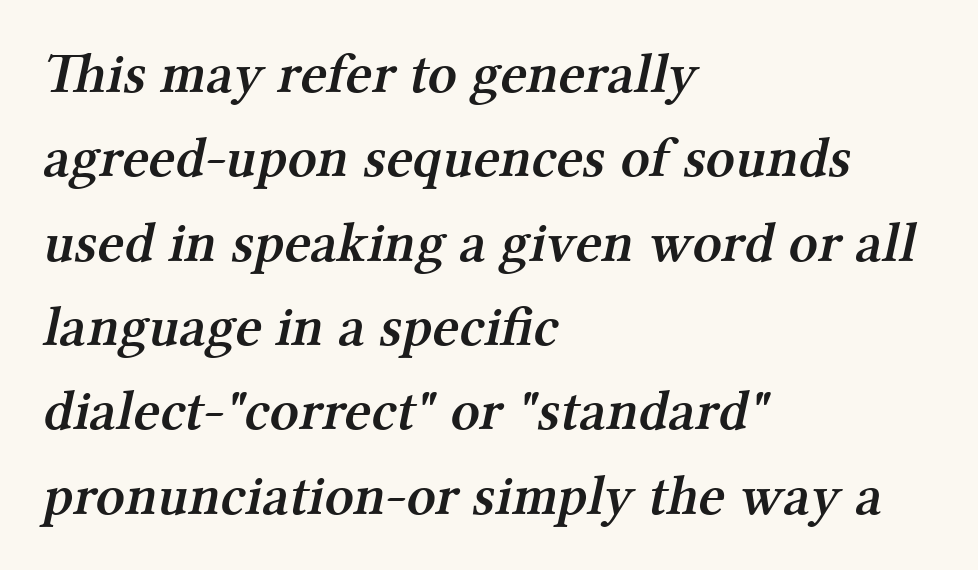
Q: Is the text bold? A: Semi-bold.
Q: Is the typeface a serif or a sans-serif typeface? A: Serif.
Q: Is the text underlined? A: No.
Q: How is the paragraph aligned? A: Left-aligned.
Q: Is the spacing between letters normal or unusually wide? A: Normal.
Q: Is the spacing between lines tight, normal or loose? A: Normal.
Q: Width (condensed, normal, or wide)? A: Normal.
Q: Stroke contrast? A: Medium.
Q: x-height? A: Medium.
Q: Monospaced? A: No.
